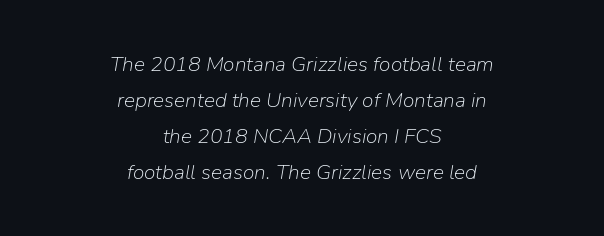
The image shows 21 px text type, italic (leaning right); set centered, line spacing 1.71x, normal letter spacing, not underlined.
